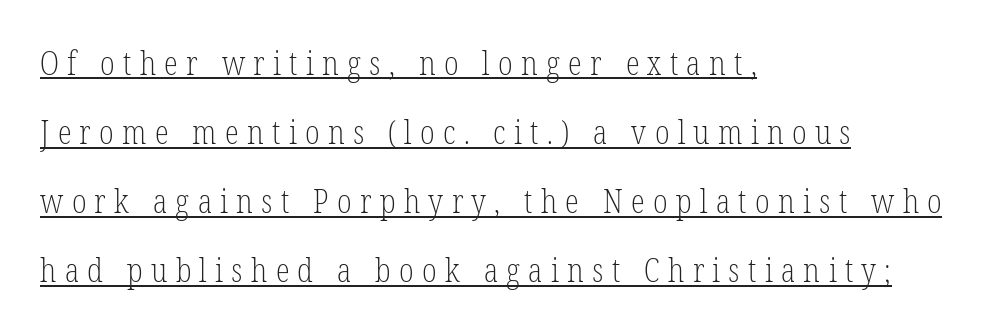
Leading: increased. This rendering features underlined lettering. Is this a fixed-width face? No — the glyphs have proportional, varying widths. The setting favours the left margin, as ordinary paragraphs usually do. The tracking reads as deliberately expanded to a designer's eye.
